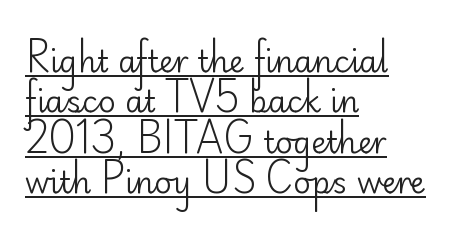
Q: Is the text bold? A: No.
Q: Is the text italic (slanted)? A: No, it is upright.
Q: Is the typeface a serif or a sans-serif typeface? A: Sans-serif.
Q: Is the text underlined? A: Yes.
Q: How is the paragraph aligned? A: Left-aligned.
Q: Is the spacing between letters normal or unusually wide? A: Normal.
Q: Is the spacing between lines tight, normal or loose? A: Normal.
Q: Width (condensed, normal, or wide)? A: Normal.
Q: Stroke contrast? A: Low.
Q: x-height? A: Small.
Q: Monospaced? A: No.
